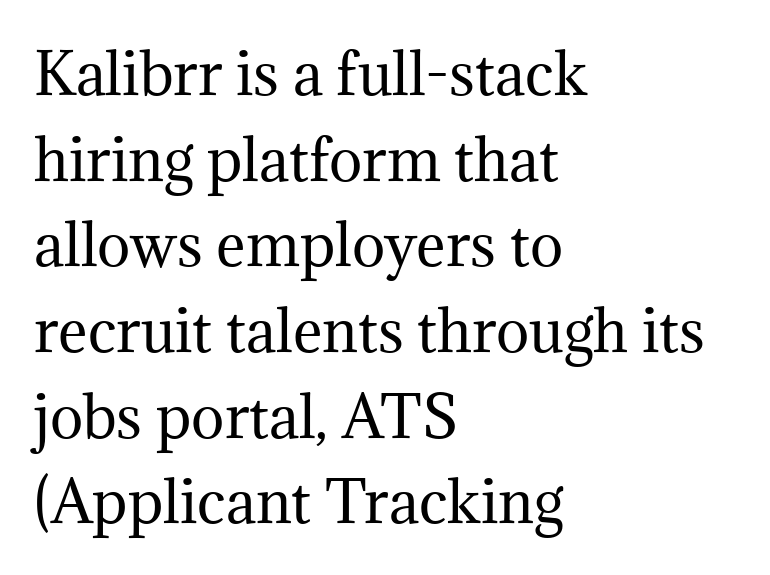
The image shows 56 px regular-weight serif type, upright; set left-aligned, normal line spacing (1.53x), normal letter spacing, not underlined; medium stroke contrast and a medium x-height.
